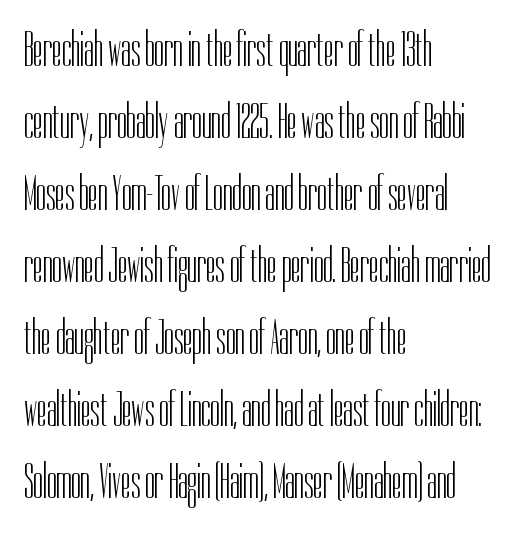
Q: Is the text bold? A: No.
Q: Is the text italic (slanted)? A: No, it is upright.
Q: Is the typeface a serif or a sans-serif typeface? A: Sans-serif.
Q: Is the text underlined? A: No.
Q: How is the paragraph aligned? A: Left-aligned.
Q: Is the spacing between letters normal or unusually wide? A: Normal.
Q: Is the spacing between lines tight, normal or loose? A: Normal.
Q: Width (condensed, normal, or wide)? A: Condensed.
Q: Stroke contrast? A: Low.
Q: x-height? A: Medium.
Q: Monospaced? A: No.
